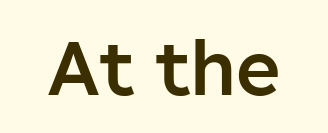
Q: Is the text bold? A: Semi-bold.
Q: Is the text italic (slanted)? A: No, it is upright.
Q: Is the typeface a serif or a sans-serif typeface? A: Sans-serif.
Q: Is the text underlined? A: No.
Q: Is the spacing between letters normal or unusually wide? A: Normal.
Q: Width (condensed, normal, or wide)? A: Normal.
Q: Stroke contrast? A: Low.
Q: x-height? A: Medium.
Q: Monospaced? A: No.
